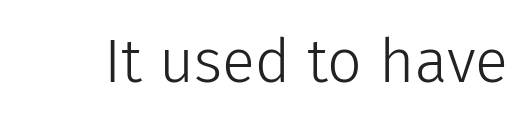
A quiet, ordinary-to-light weight characterises the typeface. The letters stand straight up with perfectly vertical stems. A sans-serif font was chosen for this passage. The area under the type is left untouched. The letters advance in unequal steps, a hallmark of proportional type.
